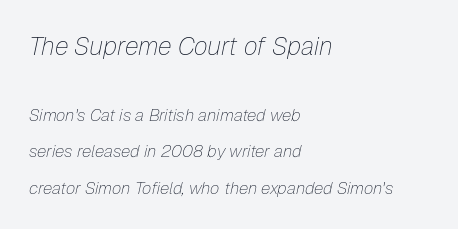
{"italic": "yes", "lean": "right", "slant_degrees": 12, "bold": "no", "underline": "no", "align": "left", "line_spacing": "loose", "line_spacing_ratio": 2.15, "letter_spacing": "normal", "letter_spacing_em": 0.0, "larger_block": "first", "size_ratio": 1.47, "glyph_px": 25}
